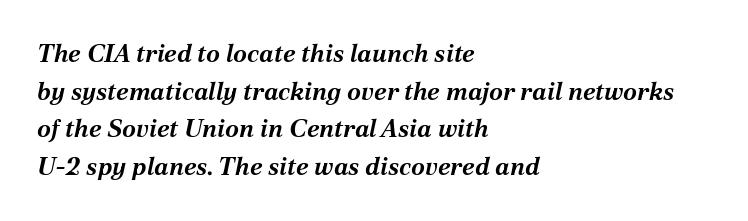
The setting favours the left margin, as ordinary paragraphs usually do. The face used here has the dense, thick strokes of a bold. Default kerning and tracking; the words read as compact shapes. The space between consecutive lines is moderate. Descender tails drop into unmarked territory.
